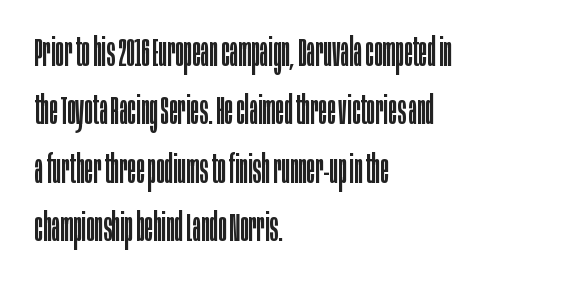
The image shows 40 px regular-weight, condensed sans-serif type, upright; set left-aligned, normal line spacing (1.46x), normal letter spacing, not underlined; low stroke contrast and a large x-height.
